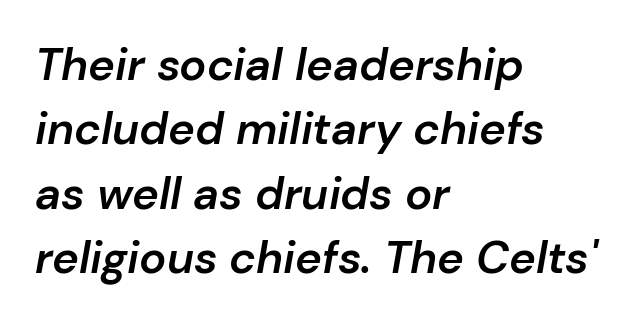
The image shows 45 px semibold type, italic (leaning right); set left-aligned, normal line spacing (1.43x), normal letter spacing, not underlined; low stroke contrast and a medium x-height.
